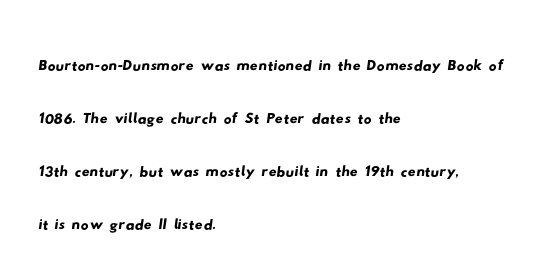
{"serif": "no", "width": "wide", "stroke_contrast": "low", "x_height": "small", "monospaced": "no", "underline": "no", "align": "left", "line_spacing": "normal", "line_spacing_ratio": 1.36, "letter_spacing": "normal", "letter_spacing_em": 0.0, "glyph_px": 39}
